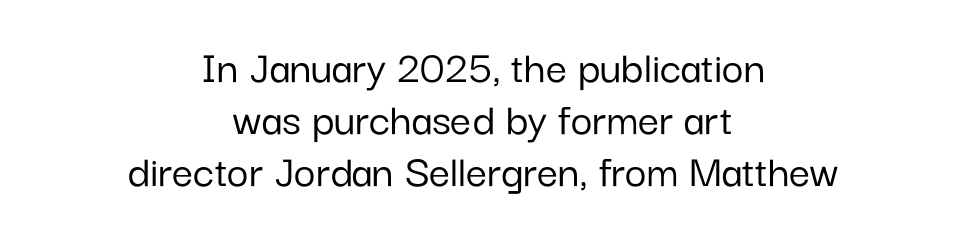
The image shows 47 px sans-serif type, upright; set centered, tight line spacing (1.11x), normal letter spacing, not underlined; low stroke contrast and a medium x-height.
